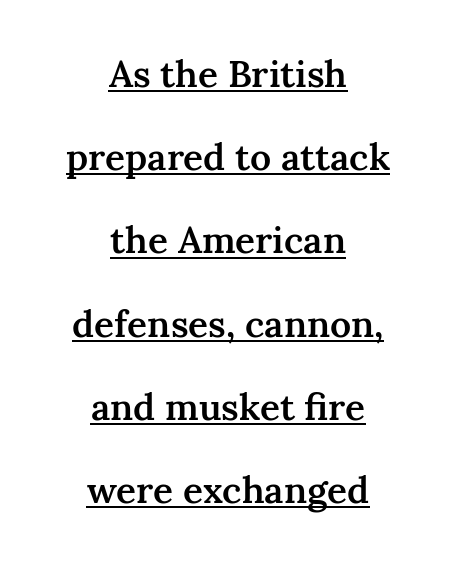
Quick note: interline space is abundant. The compositor balanced each line on the midline. Is there an underline? Yes — a line sits under the letters. The text was rendered using a seriffed face with decorative stroke endings. The rendering keeps characters at their native spacing.
